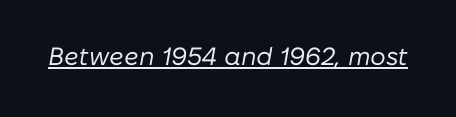
{"italic": "yes", "lean": "right", "slant_degrees": 10, "bold": "no", "underline": "yes", "letter_spacing": "normal", "letter_spacing_em": 0.0, "glyph_px": 25}
